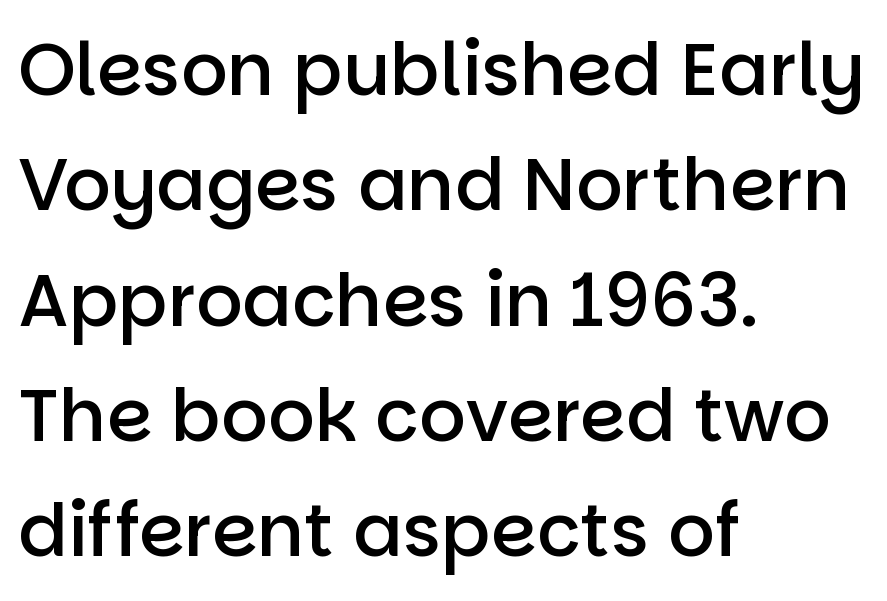
The image shows 73 px semibold sans-serif type, upright; set left-aligned, normal line spacing (1.58x), normal letter spacing, not underlined; low stroke contrast and a large x-height.
